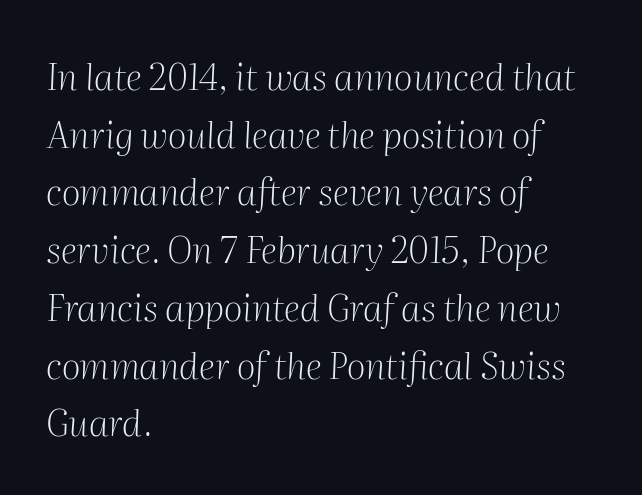
Q: Is the text bold? A: No.
Q: Is the text italic (slanted)? A: Yes, it leans right by about 2 degrees.
Q: Is the typeface a serif or a sans-serif typeface? A: Serif.
Q: Is the text underlined? A: No.
Q: How is the paragraph aligned? A: Left-aligned.
Q: Is the spacing between letters normal or unusually wide? A: Normal.
Q: Is the spacing between lines tight, normal or loose? A: Normal.
Q: Width (condensed, normal, or wide)? A: Normal.
Q: Stroke contrast? A: Medium.
Q: x-height? A: Medium.
Q: Monospaced? A: No.
